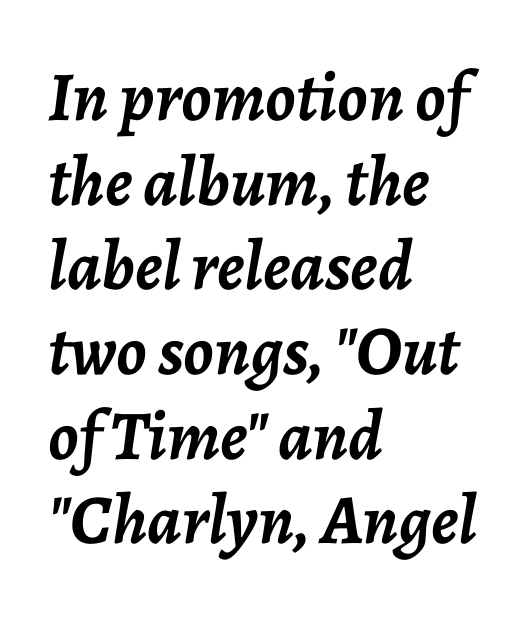
Where is the straight margin? On the left. You can tell it's italic because the verticals aren't actually vertical. Here the glyphs are tracked normally, forming tight word shapes. The rendering uses a bold face; every stroke is thick and dark. Think of a printed novel: that variable character pitch is what you see here.
